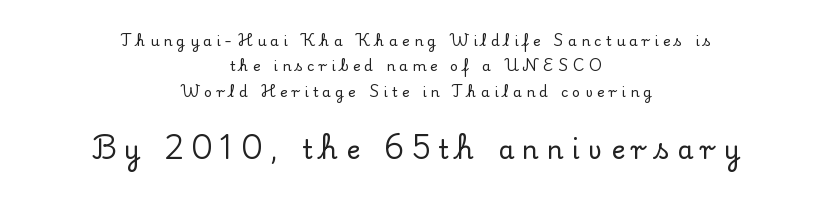
The letters stand straight up with perfectly vertical stems. Horizontal alignment here is central, giving a formal, balanced look. Typesetter's note — lower block bumped up in size, upper block left smaller. The letterforms stand isolated, each surrounded by extra space. Glance below the letters and you will spot only blank space.
